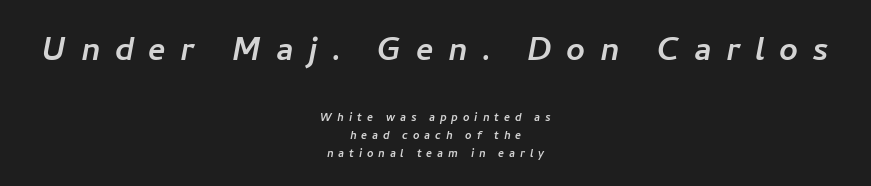
Q: Is the typeface a serif or a sans-serif typeface? A: Sans-serif.
Q: Is the text underlined? A: No.
Q: How is the paragraph aligned? A: Centered.
Q: Is the spacing between letters normal or unusually wide? A: Unusually wide.
Q: Is the spacing between lines tight, normal or loose? A: Normal.
Q: Which block of text is set in a larger size, the first (top) or the second (bottom)? A: The first (top) one.
Q: Width (condensed, normal, or wide)? A: Normal.
Q: Stroke contrast? A: Low.
Q: x-height? A: Medium.
Q: Monospaced? A: No.
